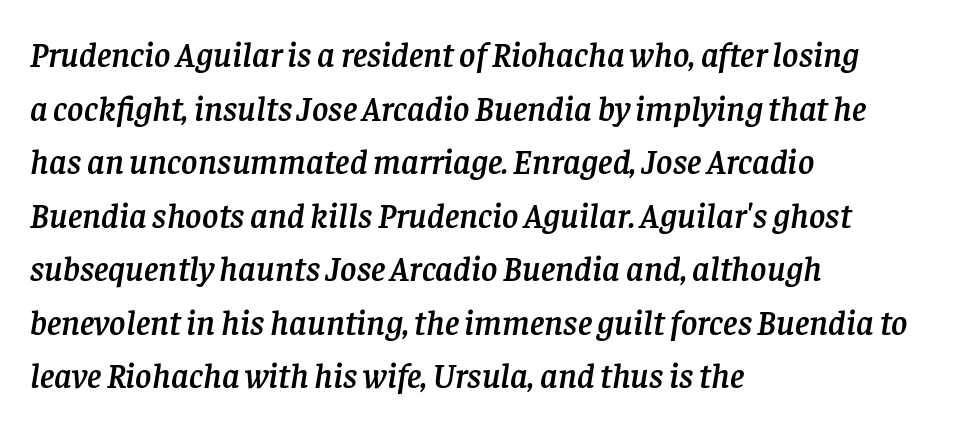
Q: Is the text italic (slanted)? A: Yes, it leans right by about 8 degrees.
Q: Is the typeface a serif or a sans-serif typeface? A: Serif.
Q: Is the text underlined? A: No.
Q: How is the paragraph aligned? A: Left-aligned.
Q: Is the spacing between letters normal or unusually wide? A: Normal.
Q: Is the spacing between lines tight, normal or loose? A: Normal.
Q: Width (condensed, normal, or wide)? A: Normal.
Q: Stroke contrast? A: Low.
Q: x-height? A: Large.
Q: Monospaced? A: No.
